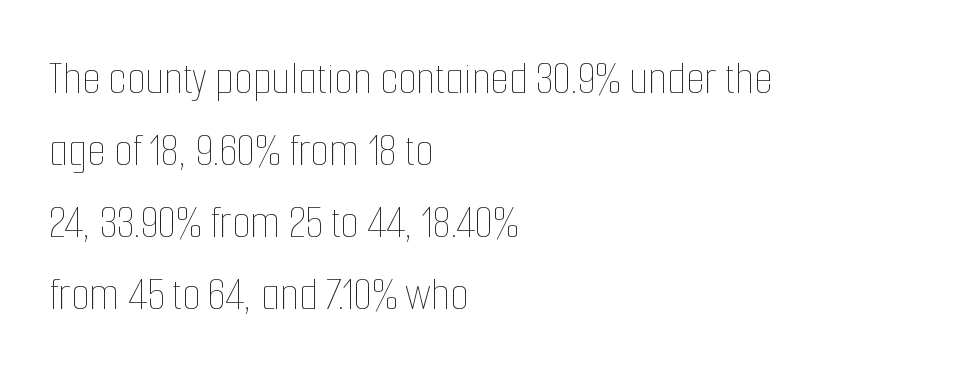
{"italic": "no", "bold": "no", "weight": "thin", "width": "condensed", "stroke_contrast": "low", "x_height": "medium", "monospaced": "no", "underline": "no", "align": "left", "line_spacing": "normal", "line_spacing_ratio": 1.5, "letter_spacing": "normal", "letter_spacing_em": 0.0, "glyph_px": 48}
